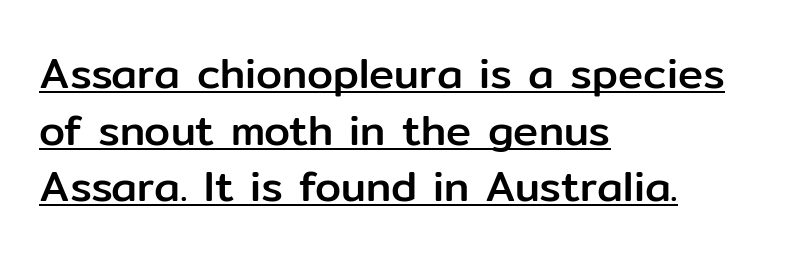
Q: Is the text italic (slanted)? A: No, it is upright.
Q: Is the typeface a serif or a sans-serif typeface? A: Sans-serif.
Q: Is the text underlined? A: Yes.
Q: How is the paragraph aligned? A: Left-aligned.
Q: Is the spacing between letters normal or unusually wide? A: Normal.
Q: Is the spacing between lines tight, normal or loose? A: Normal.
Q: Width (condensed, normal, or wide)? A: Normal.
Q: Stroke contrast? A: Low.
Q: x-height? A: Medium.
Q: Monospaced? A: No.
